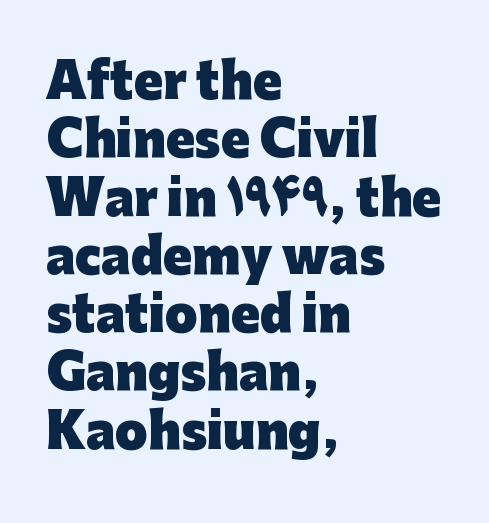
These lines were composed using upright roman letters. This is sans-serif lettering, the kind often seen on screens and signage. Bold? Absolutely — the strokes are thick and heavy. Left-aligned paragraph, ragged on the right. Caption: standard tracking, unaltered.
